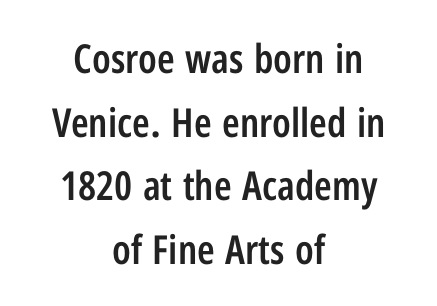
The image shows 40 px semibold, condensed sans-serif type, upright; set centered, normal line spacing (1.59x), normal letter spacing, not underlined; low stroke contrast and a medium x-height.
